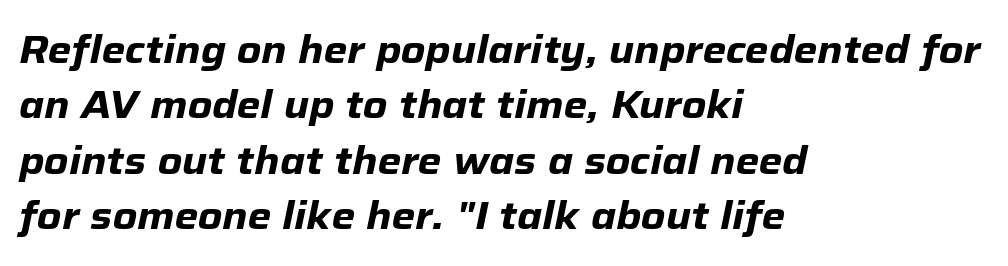
Any mark beneath the type? The region is blank. The rendering uses natural spacing where letterforms have individual widths. The passage shown is emphatically bold. Posture: slanted. Each new line begins a customary step beneath the previous one.
